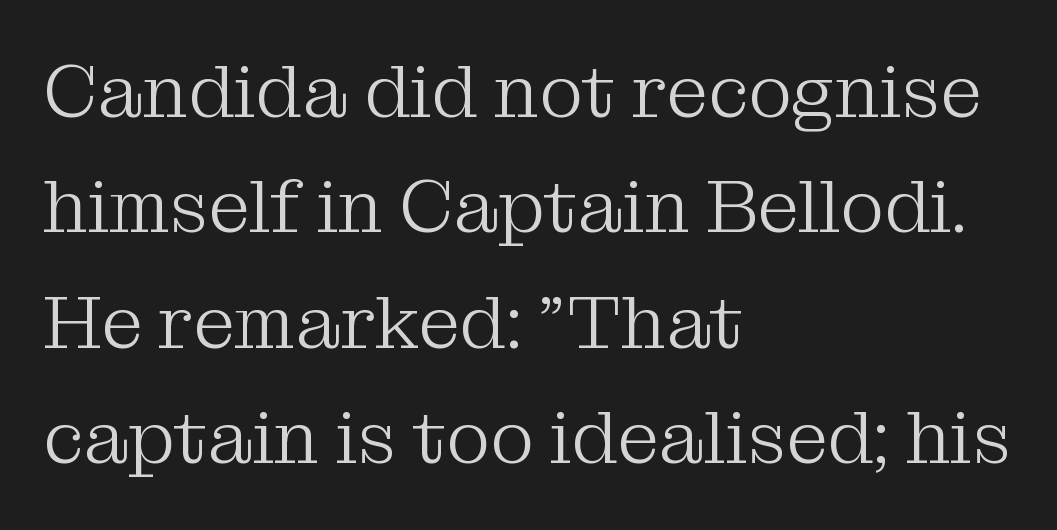
The image shows 75 px light serif type, upright; set left-aligned, normal line spacing (1.54x), normal letter spacing, not underlined; medium stroke contrast and a medium x-height.
